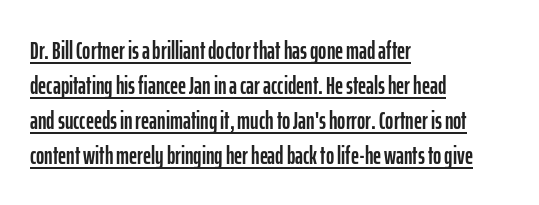
In designer terms, the underline attribute is active on this setting. Leftover space on each line is placed entirely after the last word. Regular leading. This sample uses plain, unmodified letter spacing. Designer's note — italics off, roman on.
